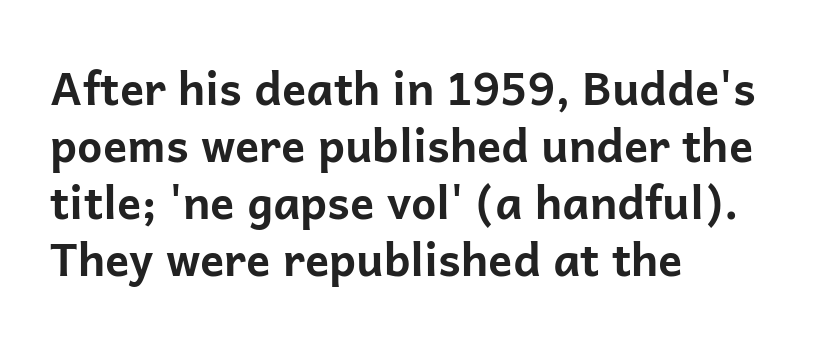
Q: Is the text bold? A: Yes.
Q: Is the text italic (slanted)? A: No, it is upright.
Q: Is the typeface a serif or a sans-serif typeface? A: Sans-serif.
Q: Is the text underlined? A: No.
Q: How is the paragraph aligned? A: Left-aligned.
Q: Is the spacing between letters normal or unusually wide? A: Normal.
Q: Is the spacing between lines tight, normal or loose? A: Normal.
Q: Width (condensed, normal, or wide)? A: Normal.
Q: Stroke contrast? A: Low.
Q: x-height? A: Medium.
Q: Monospaced? A: No.
